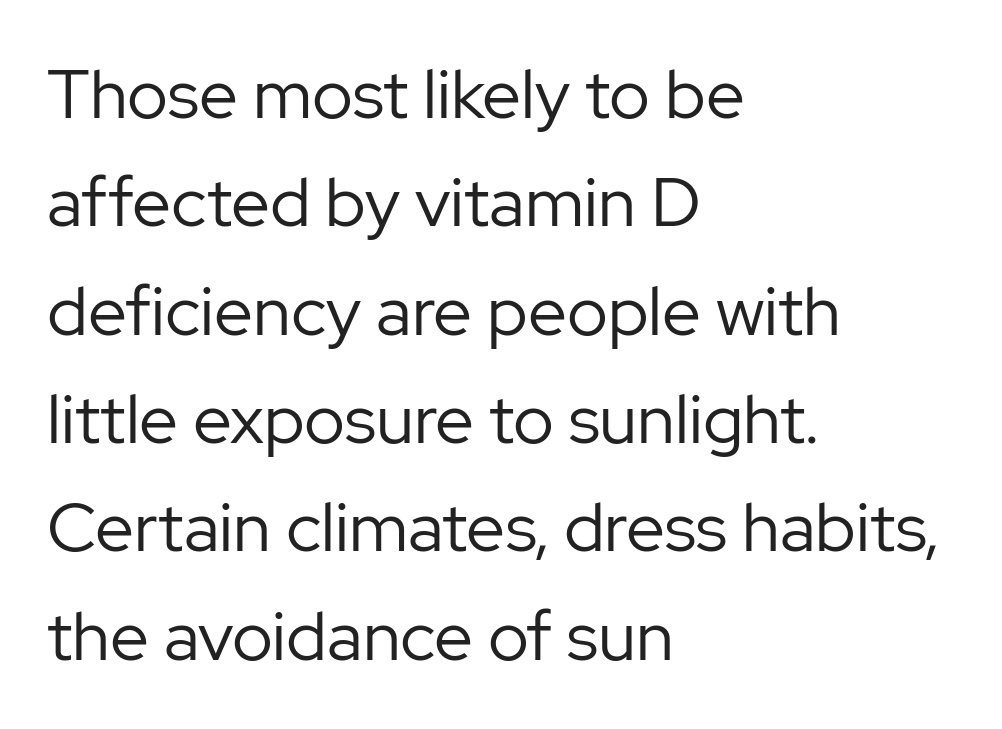
The foot of each line stays bare and open. Summary of vertical rhythm: regular, with standard interline spacing. The specimen reads as upright at a glance. One-word summary of the alignment: left.
